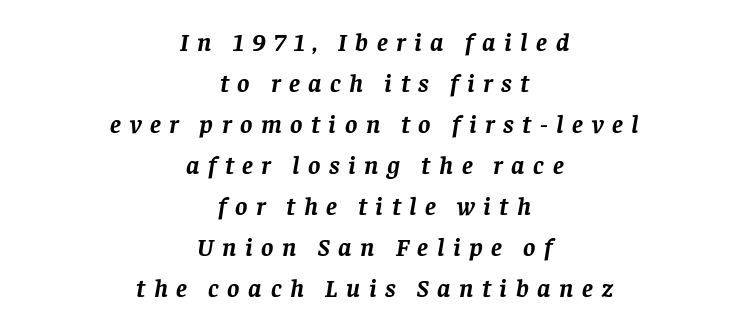
The image shows 26 px bold type, italic (leaning right); set centered, normal line spacing (1.58x), unusually wide letter spacing (+0.33 em), not underlined.
